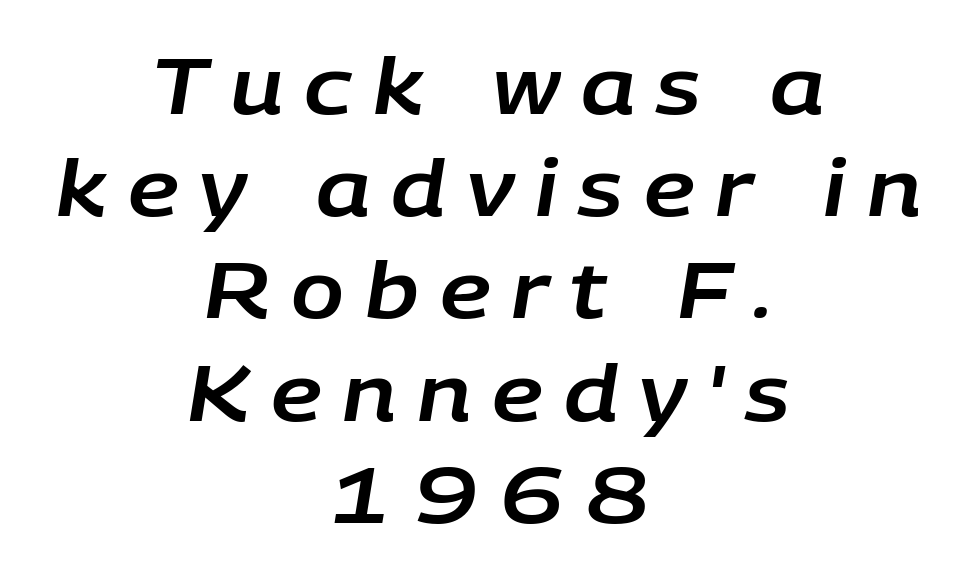
Q: Is the text italic (slanted)? A: Yes, it leans right by about 9 degrees.
Q: Is the text underlined? A: No.
Q: How is the paragraph aligned? A: Centered.
Q: Is the spacing between letters normal or unusually wide? A: Unusually wide.
Q: Is the spacing between lines tight, normal or loose? A: Normal.
Q: Width (condensed, normal, or wide)? A: Normal.
Q: Stroke contrast? A: Low.
Q: x-height? A: Large.
Q: Monospaced? A: No.
